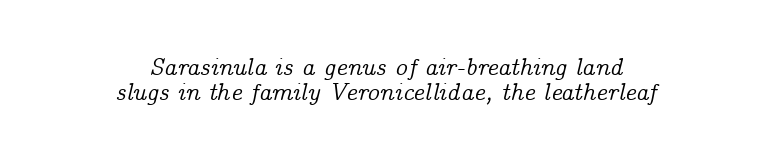
The image shows 24 px text type, italic (leaning right); set centered, tight line spacing (1.05x), normal letter spacing, not underlined.
